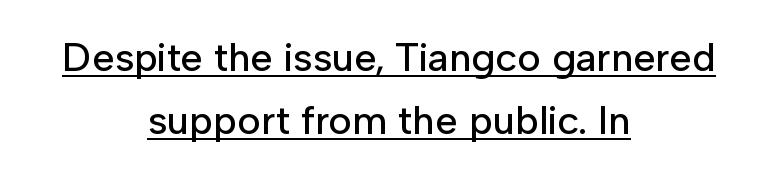
The image shows 40 px sans-serif type, upright; set centered, normal line spacing (1.58x), normal letter spacing, underlined; low stroke contrast and a medium x-height.
